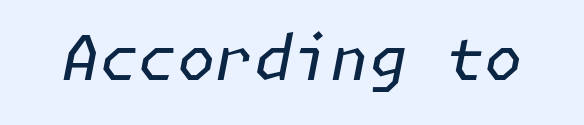
The image shows 62 px regular-weight type, italic (leaning right); set normal letter spacing, not underlined; low stroke contrast and a medium x-height.
